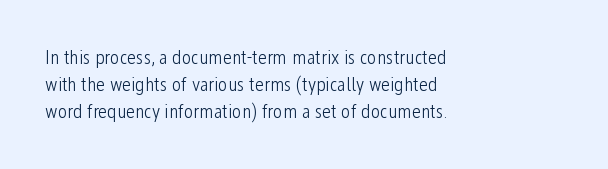
{"italic": "no", "bold": "no", "underline": "no", "align": "left", "line_spacing": "normal", "line_spacing_ratio": 1.36, "letter_spacing": "normal", "letter_spacing_em": 0.0, "glyph_px": 20}
